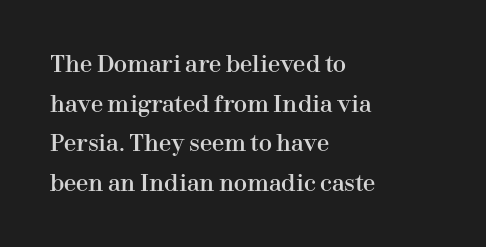
{"italic": "no", "underline": "no", "align": "left", "line_spacing_ratio": 1.8, "letter_spacing": "normal", "letter_spacing_em": 0.0, "glyph_px": 22}
